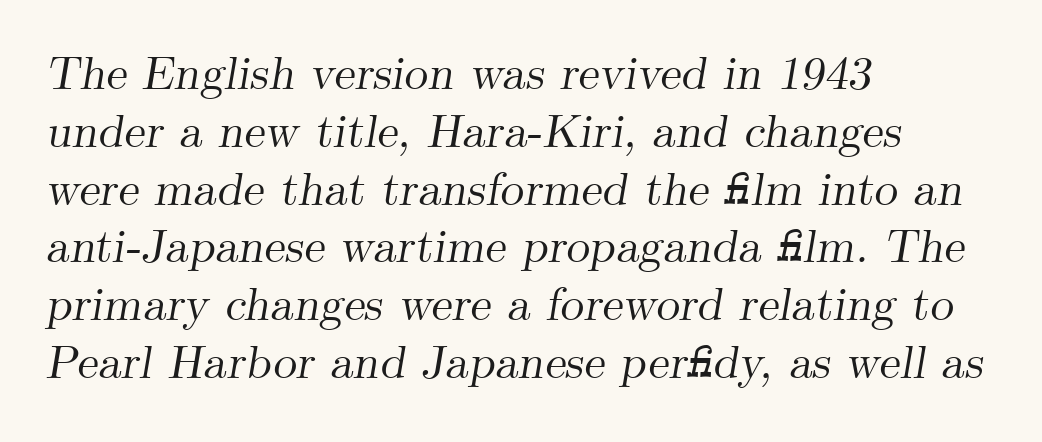
The image shows 47 px serif type, italic (leaning right); set left-aligned, line spacing 1.23x, normal letter spacing, not underlined; medium stroke contrast and a small x-height.
